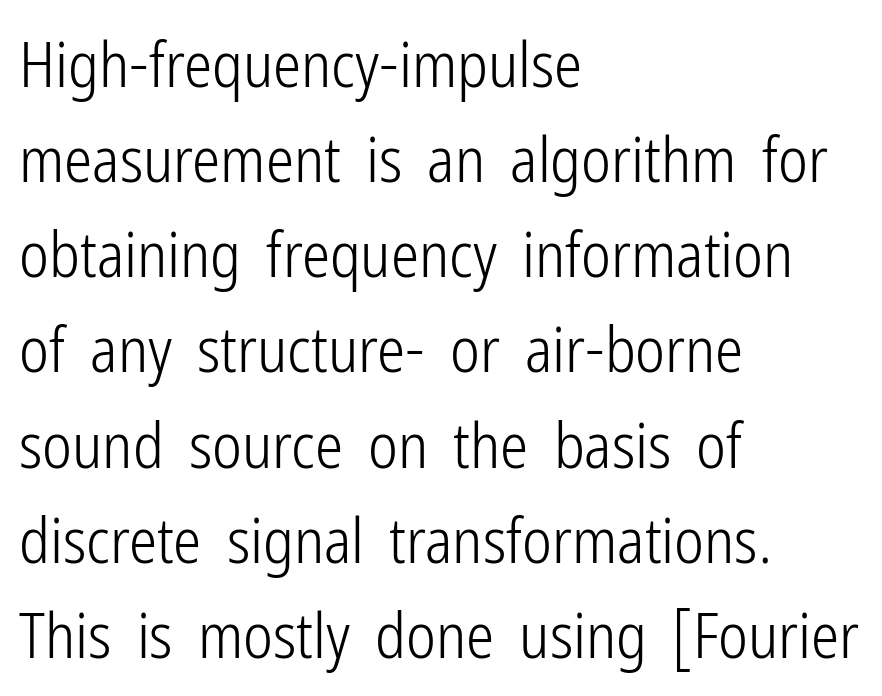
{"serif": "no", "italic": "no", "bold": "no", "weight": "light", "width": "condensed", "stroke_contrast": "low", "x_height": "medium", "monospaced": "no", "underline": "no", "align": "left", "line_spacing": "normal", "line_spacing_ratio": 1.51, "letter_spacing": "normal", "letter_spacing_em": 0.0, "glyph_px": 63}
